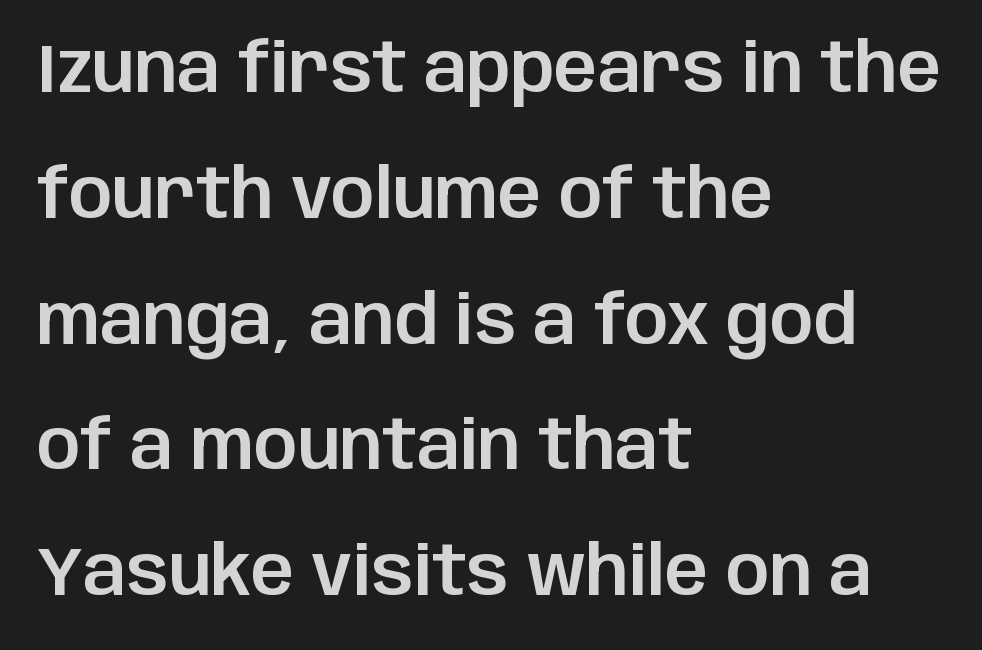
Q: Is the text italic (slanted)? A: No, it is upright.
Q: Is the typeface a serif or a sans-serif typeface? A: Sans-serif.
Q: Is the text underlined? A: No.
Q: How is the paragraph aligned? A: Left-aligned.
Q: Is the spacing between letters normal or unusually wide? A: Normal.
Q: Width (condensed, normal, or wide)? A: Normal.
Q: Stroke contrast? A: Low.
Q: x-height? A: Large.
Q: Monospaced? A: No.
